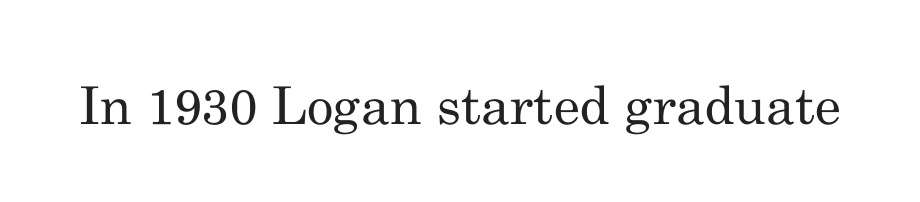
{"serif": "yes", "italic": "no", "bold": "no", "weight": "regular", "width": "normal", "stroke_contrast": "medium", "x_height": "small", "monospaced": "no", "underline": "no", "letter_spacing": "normal", "letter_spacing_em": 0.0, "glyph_px": 52}
